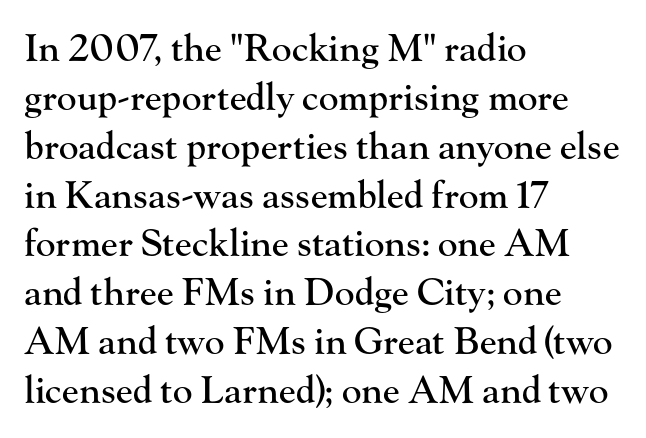
{"serif": "yes", "italic": "no", "width": "normal", "stroke_contrast": "high", "x_height": "small", "monospaced": "no", "underline": "no", "align": "left", "line_spacing": "normal", "line_spacing_ratio": 1.32, "letter_spacing": "normal", "letter_spacing_em": 0.0, "glyph_px": 37}
